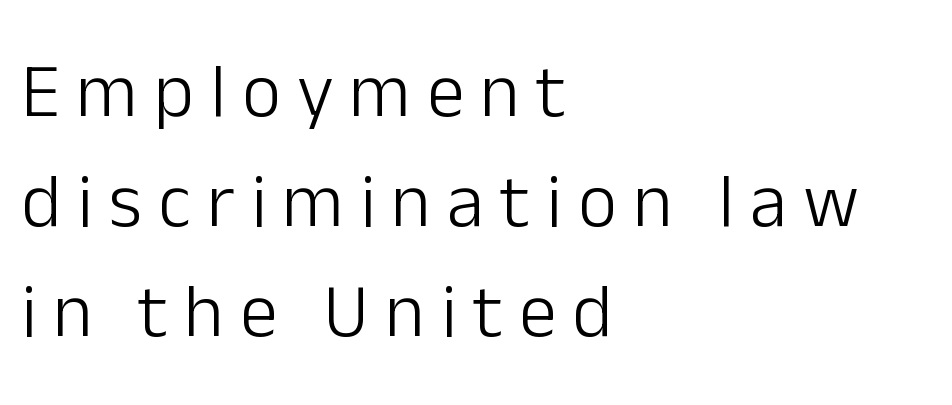
Q: Is the text bold? A: No.
Q: Is the text italic (slanted)? A: No, it is upright.
Q: Is the typeface a serif or a sans-serif typeface? A: Sans-serif.
Q: Is the text underlined? A: No.
Q: How is the paragraph aligned? A: Left-aligned.
Q: Is the spacing between letters normal or unusually wide? A: Unusually wide.
Q: Is the spacing between lines tight, normal or loose? A: Normal.
Q: Width (condensed, normal, or wide)? A: Normal.
Q: Stroke contrast? A: Low.
Q: x-height? A: Medium.
Q: Monospaced? A: No.
